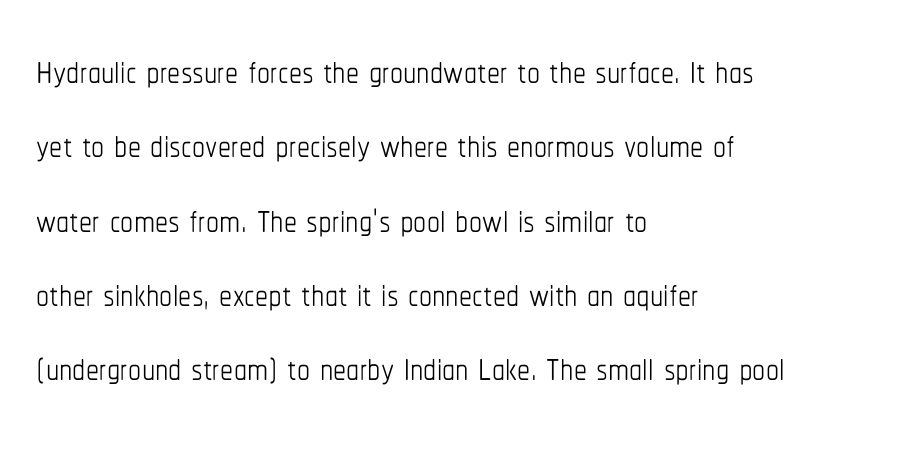
{"italic": "no", "bold": "no", "weight": "thin", "width": "condensed", "stroke_contrast": "low", "x_height": "medium", "monospaced": "no", "underline": "no", "align": "left", "line_spacing": "normal", "line_spacing_ratio": 1.43, "letter_spacing": "normal", "letter_spacing_em": 0.0, "glyph_px": 52}
